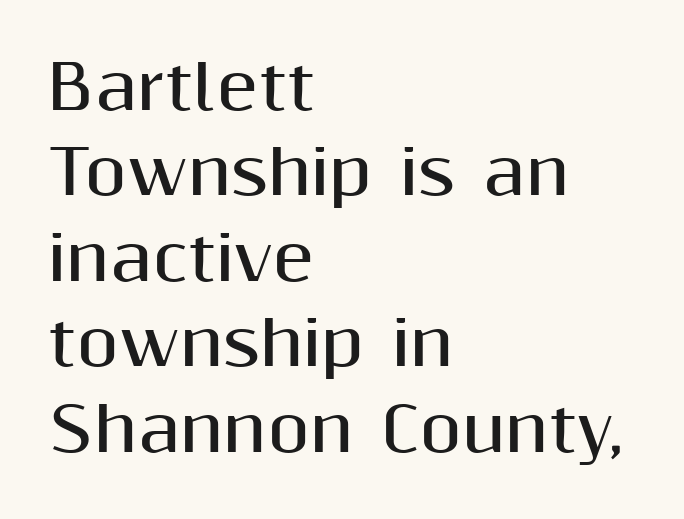
Nobody touched the tracking dial on this one. This rendering employs a face without finishing strokes, i.e., a sans-serif. Clear beneath every line of the passage. A student would call this left alignment; a typographer would say flush left, rag right.
